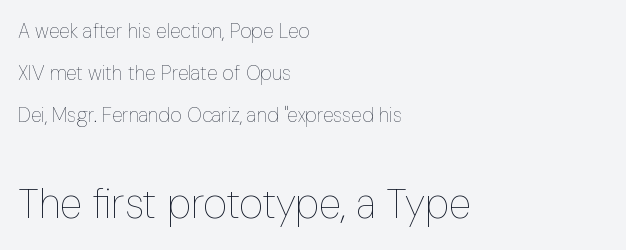
One-word summary of the alignment: left. Stem width sits at or under what a default text font uses. You could not count columns in this text — the font is proportionally spaced. This rendering leaves character spacing at its baseline value.
